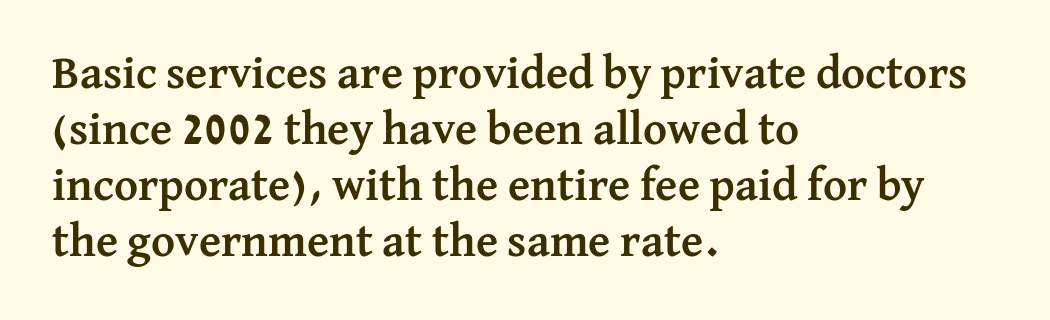
Q: Is the text bold? A: Yes.
Q: Is the text italic (slanted)? A: No, it is upright.
Q: Is the typeface a serif or a sans-serif typeface? A: Serif.
Q: Is the text underlined? A: No.
Q: How is the paragraph aligned? A: Left-aligned.
Q: Is the spacing between letters normal or unusually wide? A: Normal.
Q: Width (condensed, normal, or wide)? A: Normal.
Q: Stroke contrast? A: Medium.
Q: x-height? A: Medium.
Q: Monospaced? A: No.
